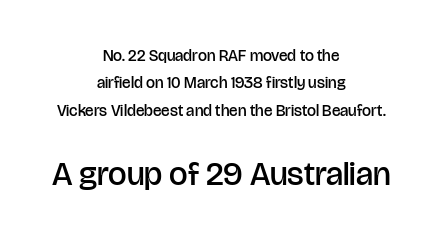
Heft: intermediate — a semibold. Letters rest on an invisible, unmarked baseline. The rendering enlarges the type as you move from the upper chunk to the lower. A typesetter would label this face a sans. This sample has the flowing, uneven cadence of proportional lettering.
